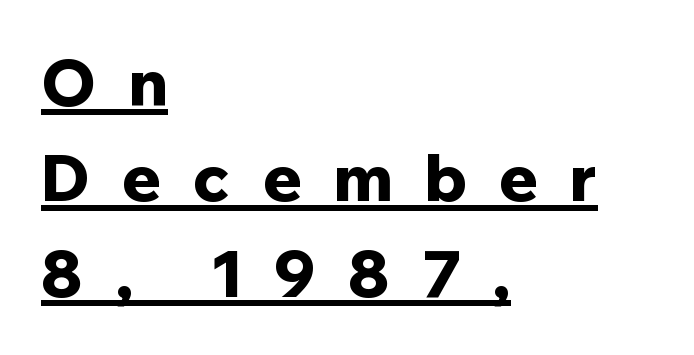
The image shows 64 px bold sans-serif type, upright; set left-aligned, normal line spacing (1.49x), unusually wide letter spacing (+0.5 em), underlined; low stroke contrast and a medium x-height.
